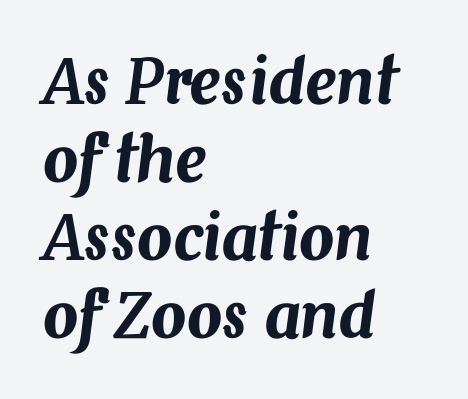
The image shows 62 px text type, italic (leaning right); set left-aligned, normal line spacing (1.26x), normal letter spacing, not underlined; medium stroke contrast and a medium x-height.
